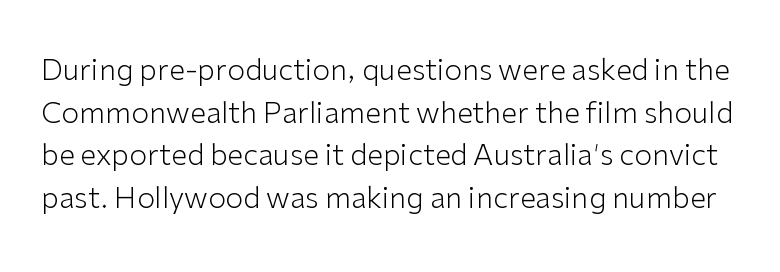
Descenders hang freely into open space. Note: no serifs on the glyphs. Do the characters align in a grid? No, the font is proportional. The passage shown has conventional tracking throughout. The rows are spaced the way most documents space them. This is the regular roman posture of the typeface.
